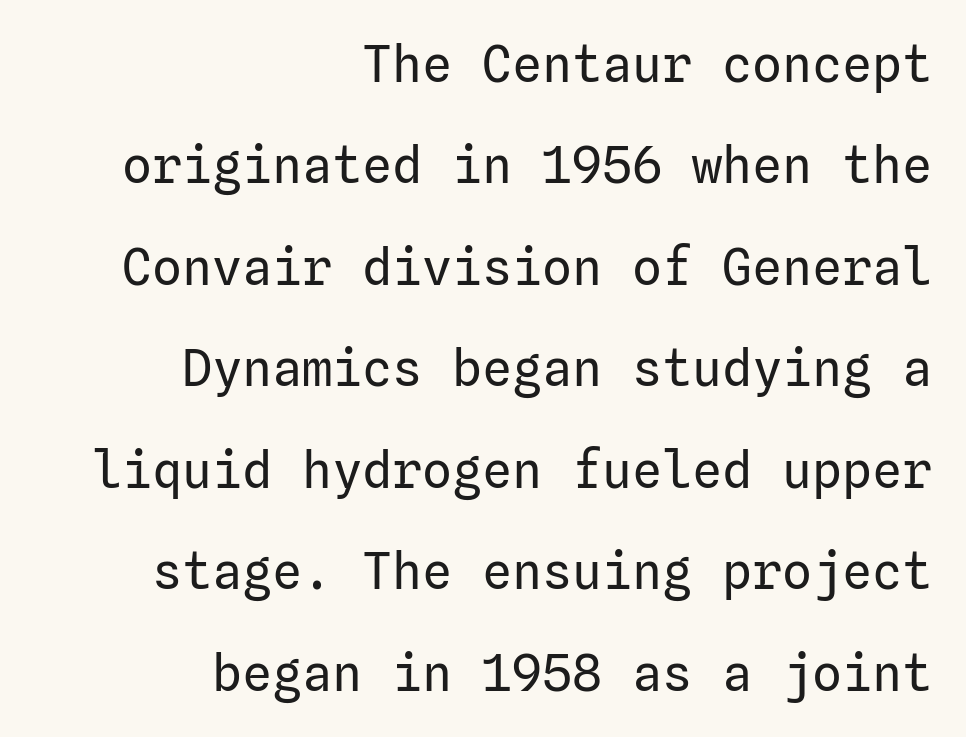
The image shows 50 px regular-weight sans-serif type, upright; set right-aligned, loose line spacing (2.03x), normal letter spacing, not underlined; low stroke contrast and a medium x-height.
